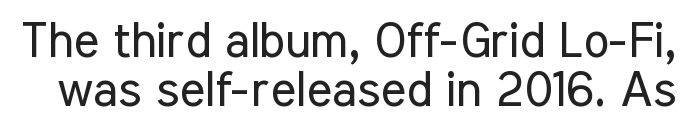
Here the designer chose a conventional face with non-uniform glyph widths. The line-height multiplier appears low, near solid setting. This reads as an unemphasized weight, regular at the heaviest. This is the regular roman posture of the typeface. Check under the words: just untouched page.
